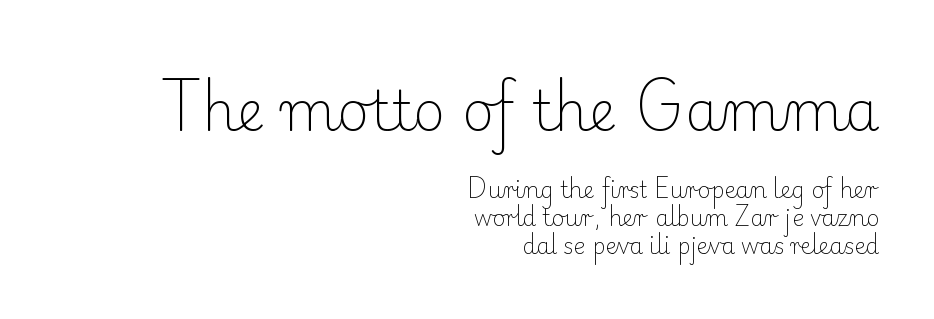
{"serif": "yes", "italic": "no", "bold": "no", "weight": "light", "width": "normal", "stroke_contrast": "low", "x_height": "small", "monospaced": "no", "underline": "no", "align": "right", "line_spacing": "normal", "line_spacing_ratio": 1.26, "letter_spacing": "normal", "letter_spacing_em": 0.0, "larger_block": "first", "size_ratio": 2.5, "glyph_px": 55}
